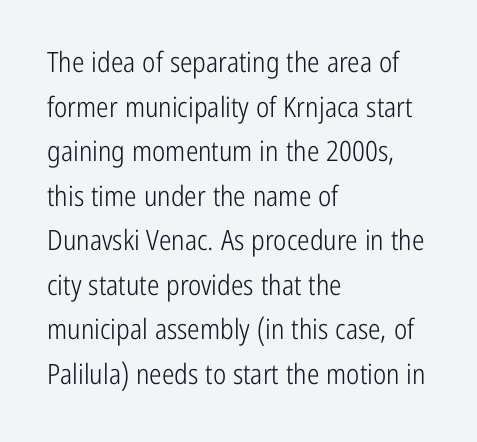
{"serif": "no", "italic": "no", "bold": "no", "weight": "light", "width": "condensed", "stroke_contrast": "low", "x_height": "medium", "monospaced": "no", "underline": "no", "align": "left", "line_spacing": "normal", "line_spacing_ratio": 1.59, "letter_spacing": "normal", "letter_spacing_em": 0.0, "glyph_px": 28}
